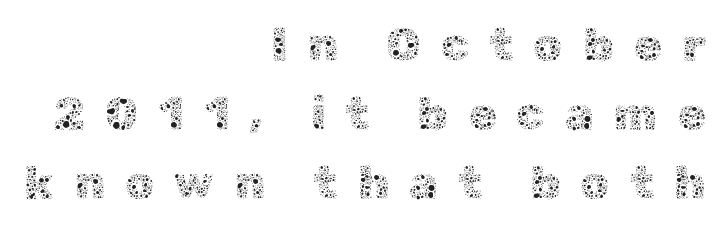
The image shows 47 px thin type, upright; set right-aligned, normal line spacing (1.47x), unusually wide letter spacing (+0.41 em), not underlined; a medium x-height.
